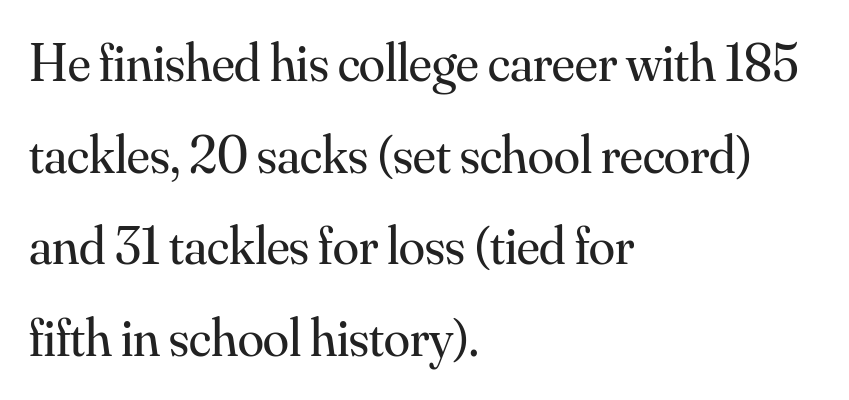
Plain, unruled lines of type. Is this a fixed-width face? No — the glyphs have proportional, varying widths. A student would call this left alignment; a typographer would say flush left, rag right. Little horizontal feet cap the strokes, marking this as serif type. This is the regular roman posture of the typeface.
